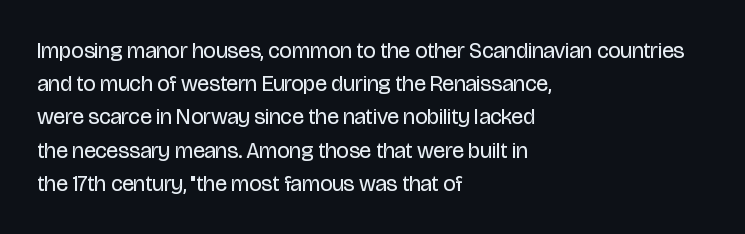
{"italic": "no", "bold": "no", "underline": "no", "align": "left", "line_spacing": "normal", "line_spacing_ratio": 1.51, "letter_spacing": "normal", "letter_spacing_em": 0.0, "glyph_px": 22}
